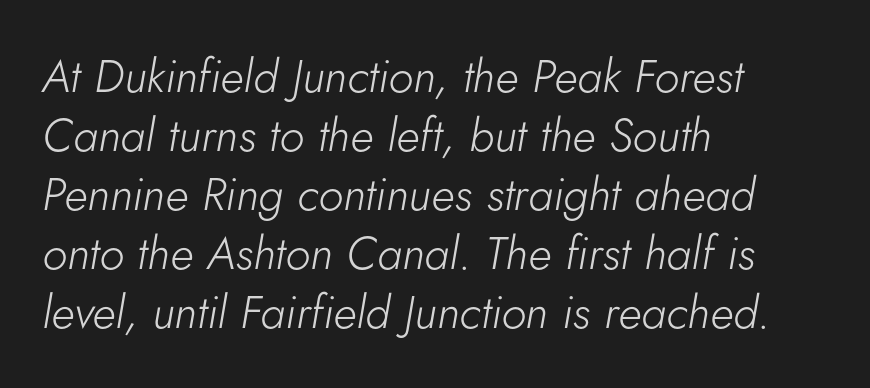
{"italic": "yes", "lean": "right", "slant_degrees": 5, "bold": "no", "weight": "light", "width": "normal", "stroke_contrast": "low", "x_height": "small", "monospaced": "no", "underline": "no", "align": "left", "line_spacing": "normal", "line_spacing_ratio": 1.28, "letter_spacing": "normal", "letter_spacing_em": 0.0, "glyph_px": 46}
